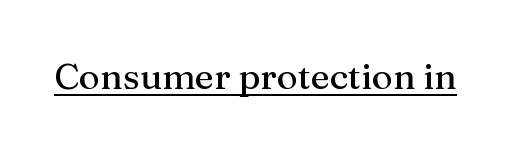
{"serif": "yes", "italic": "no", "width": "normal", "stroke_contrast": "medium", "x_height": "medium", "monospaced": "no", "underline": "yes", "letter_spacing": "normal", "letter_spacing_em": 0.0, "glyph_px": 36}
